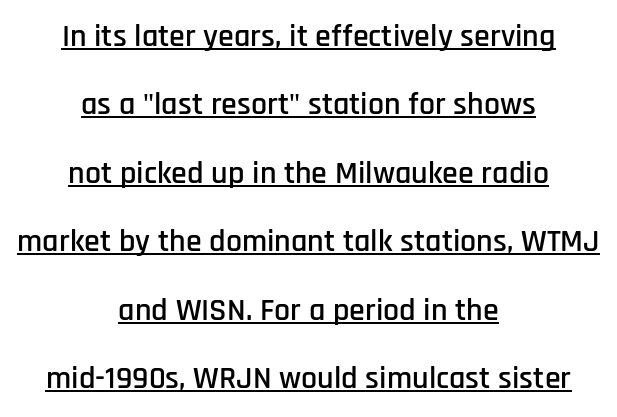
{"serif": "no", "italic": "no", "width": "condensed", "stroke_contrast": "low", "x_height": "large", "monospaced": "no", "underline": "yes", "align": "center", "line_spacing": "loose", "line_spacing_ratio": 2.14, "letter_spacing": "normal", "letter_spacing_em": 0.0, "glyph_px": 32}
